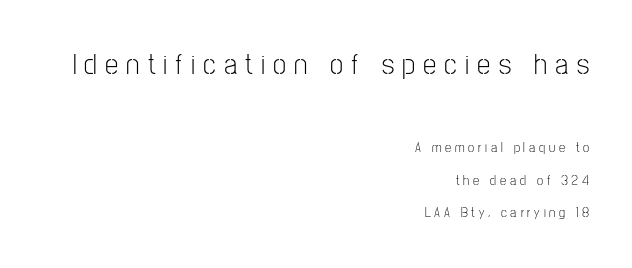
Q: Is the text bold? A: No.
Q: Is the text italic (slanted)? A: No, it is upright.
Q: Is the typeface a serif or a sans-serif typeface? A: Sans-serif.
Q: Is the text underlined? A: No.
Q: How is the paragraph aligned? A: Right-aligned.
Q: Is the spacing between letters normal or unusually wide? A: Unusually wide.
Q: Is the spacing between lines tight, normal or loose? A: Loose.
Q: Which block of text is set in a larger size, the first (top) or the second (bottom)? A: The first (top) one.
Q: Width (condensed, normal, or wide)? A: Condensed.
Q: Stroke contrast? A: Low.
Q: x-height? A: Medium.
Q: Monospaced? A: No.
